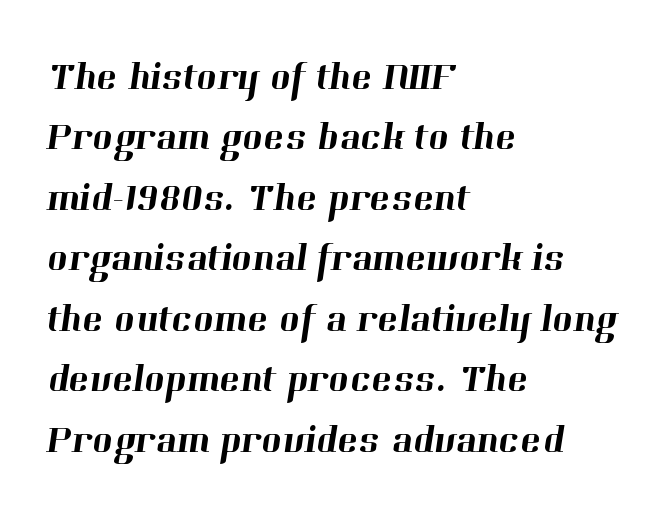
The image shows 39 px serif type; set left-aligned, normal line spacing (1.55x), normal letter spacing, not underlined; high stroke contrast and a medium x-height.
